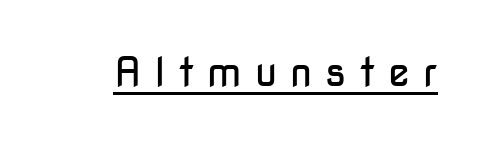
Is this a fixed-width face? No — the glyphs have proportional, varying widths. What kind of face is this? One without serifs — a sans. Does extra space separate the letters? Yes, quite a lot of it. Beneath each row of characters lies a ruled line. This is the regular roman posture of the typeface. Stems and bowls with no extra thickness — not bold.
